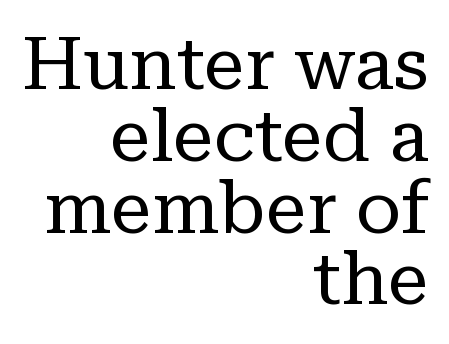
{"serif": "yes", "italic": "no", "bold": "no", "weight": "regular", "width": "normal", "stroke_contrast": "low", "x_height": "medium", "monospaced": "no", "underline": "no", "align": "right", "line_spacing": "tight", "line_spacing_ratio": 0.97, "letter_spacing": "normal", "letter_spacing_em": 0.0, "glyph_px": 74}
